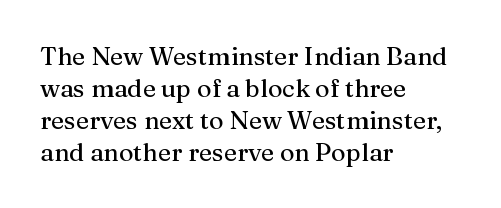
Q: Is the text italic (slanted)? A: No, it is upright.
Q: Is the text underlined? A: No.
Q: How is the paragraph aligned? A: Left-aligned.
Q: Is the spacing between letters normal or unusually wide? A: Normal.
Q: Is the spacing between lines tight, normal or loose? A: Normal.
